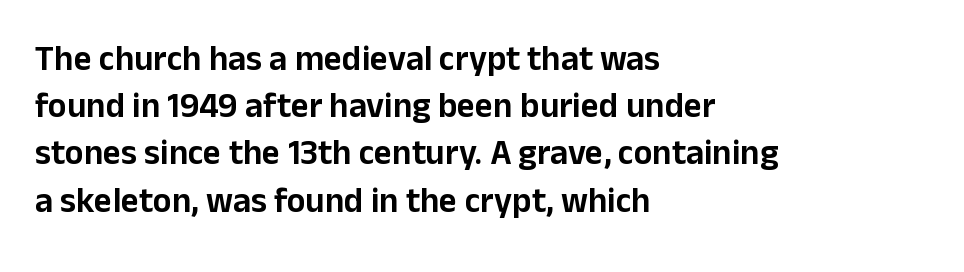
The image shows 35 px sans-serif type, upright; set left-aligned, normal line spacing (1.35x), normal letter spacing, not underlined; low stroke contrast and a medium x-height.
